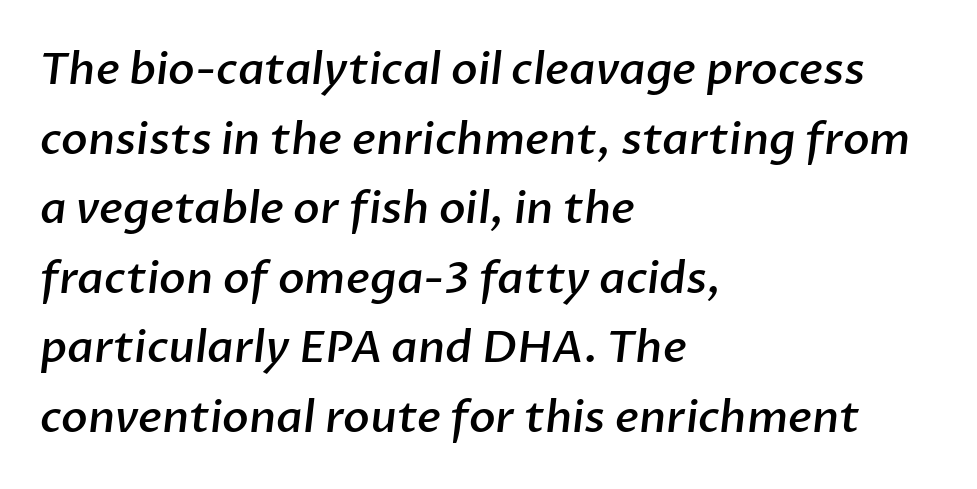
The typeface chosen for these lines omits serifs. The rendering keeps characters at their native spacing. On the weight axis this lands at semibold, roughly 600. A classic flush-left, rag-right setting is used for this passage.
